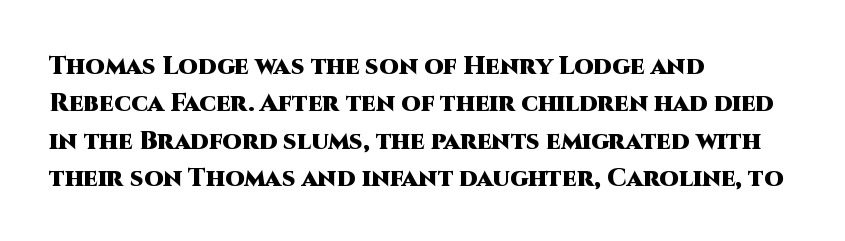
The image shows 25 px bold type, upright; set left-aligned, normal line spacing (1.5x), normal letter spacing, not underlined.
